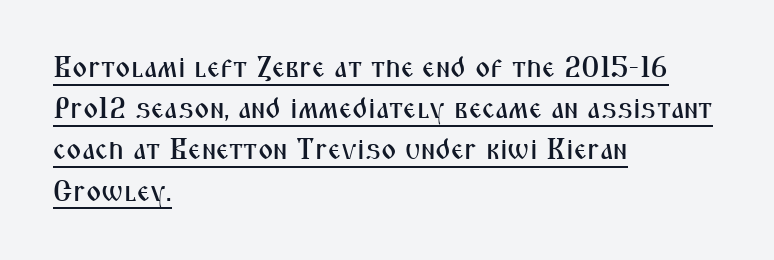
The image shows 29 px condensed sans-serif type, upright; set left-aligned, normal line spacing (1.42x), normal letter spacing, underlined; medium stroke contrast and a medium x-height.
